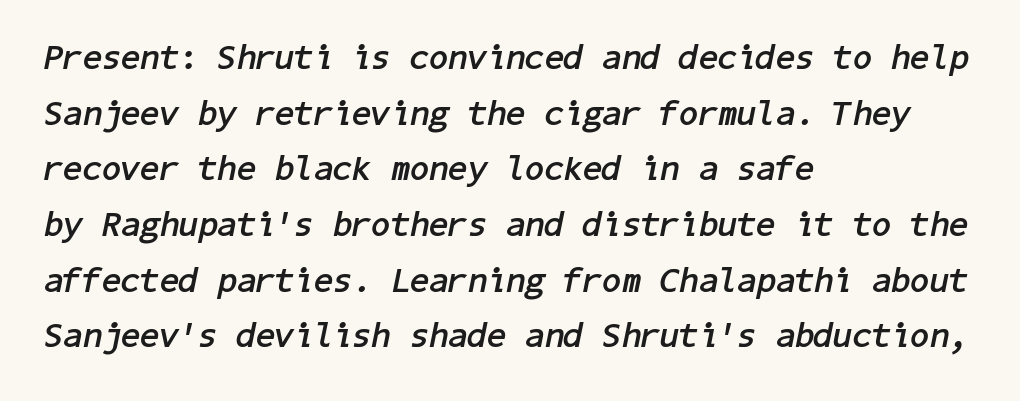
The rendering uses a moderate line-height, typical for paragraphs. Honestly, the letter spacing is just normal — you wouldn't notice it. Just letters on the line, the space beneath them empty. Does the copy run flush right? No — it runs flush left.
